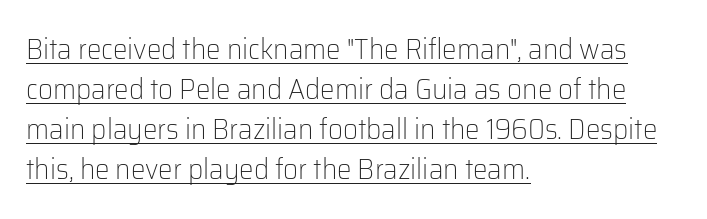
Q: Is the text bold? A: No.
Q: Is the text italic (slanted)? A: No, it is upright.
Q: Is the typeface a serif or a sans-serif typeface? A: Sans-serif.
Q: Is the text underlined? A: Yes.
Q: How is the paragraph aligned? A: Left-aligned.
Q: Is the spacing between letters normal or unusually wide? A: Normal.
Q: Is the spacing between lines tight, normal or loose? A: Normal.
Q: Width (condensed, normal, or wide)? A: Normal.
Q: Stroke contrast? A: Low.
Q: x-height? A: Medium.
Q: Monospaced? A: No.
